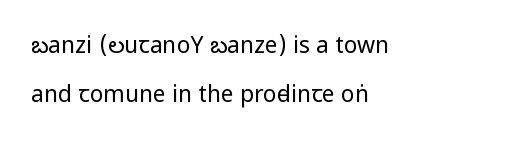
Q: Is the text bold? A: No.
Q: Is the text italic (slanted)? A: No, it is upright.
Q: Is the text underlined? A: No.
Q: How is the paragraph aligned? A: Left-aligned.
Q: Is the spacing between letters normal or unusually wide? A: Normal.
Q: Is the spacing between lines tight, normal or loose? A: Loose.
